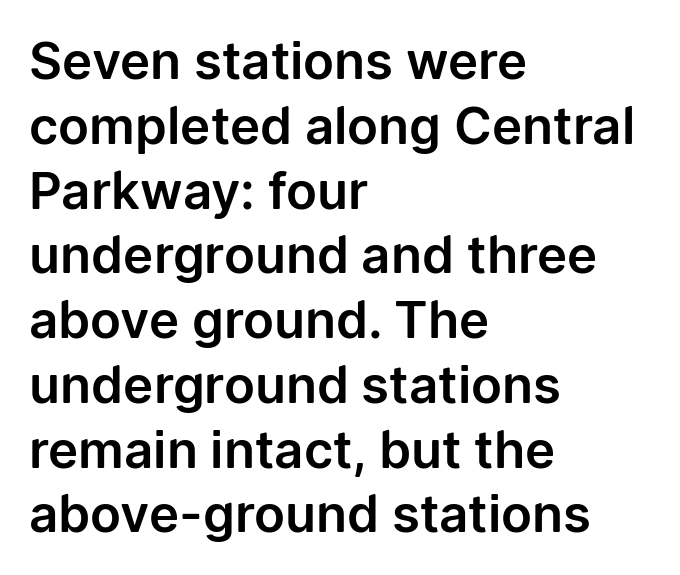
The image shows 51 px sans-serif type, upright; set left-aligned, normal line spacing (1.27x), normal letter spacing, not underlined; low stroke contrast and a medium x-height.
